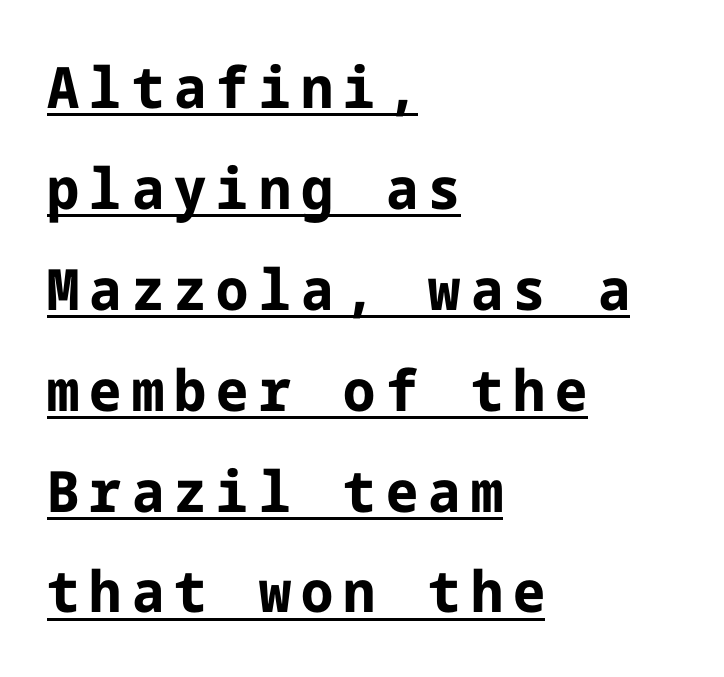
Q: Is the text bold? A: Yes.
Q: Is the text italic (slanted)? A: No, it is upright.
Q: Is the typeface a serif or a sans-serif typeface? A: Sans-serif.
Q: Is the text underlined? A: Yes.
Q: How is the paragraph aligned? A: Left-aligned.
Q: Width (condensed, normal, or wide)? A: Normal.
Q: Stroke contrast? A: Low.
Q: x-height? A: Medium.
